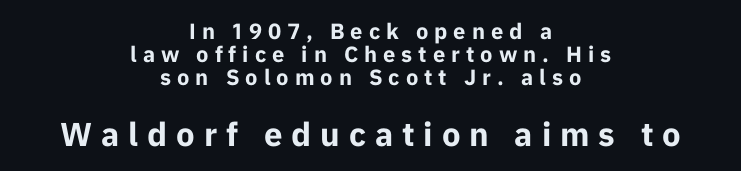
{"serif": "no", "italic": "no", "bold": "yes", "weight": "bold", "width": "normal", "stroke_contrast": "low", "x_height": "medium", "monospaced": "no", "underline": "no", "align": "center", "line_spacing": "tight", "line_spacing_ratio": 1.05, "letter_spacing": "wide", "letter_spacing_em": 0.27, "larger_block": "second", "size_ratio": 1.5, "glyph_px": 33}
